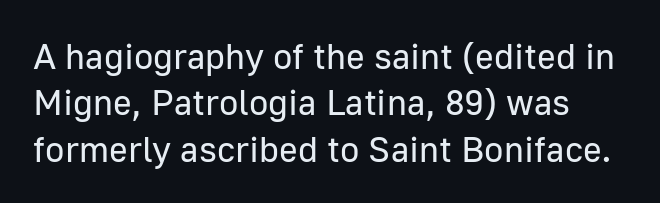
The image shows 36 px regular-weight sans-serif type, upright; set normal line spacing (1.29x), normal letter spacing, not underlined; low stroke contrast and a medium x-height.
